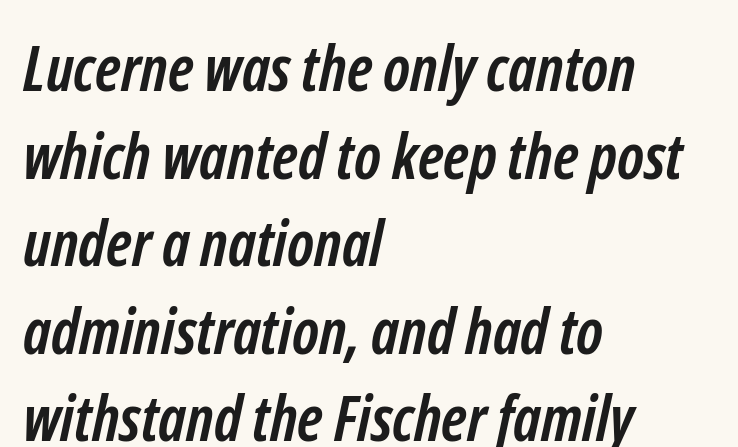
Q: Is the text bold? A: Yes.
Q: Is the typeface a serif or a sans-serif typeface? A: Sans-serif.
Q: Is the text underlined? A: No.
Q: How is the paragraph aligned? A: Left-aligned.
Q: Is the spacing between letters normal or unusually wide? A: Normal.
Q: Is the spacing between lines tight, normal or loose? A: Normal.
Q: Width (condensed, normal, or wide)? A: Condensed.
Q: Stroke contrast? A: Low.
Q: x-height? A: Medium.
Q: Monospaced? A: No.
